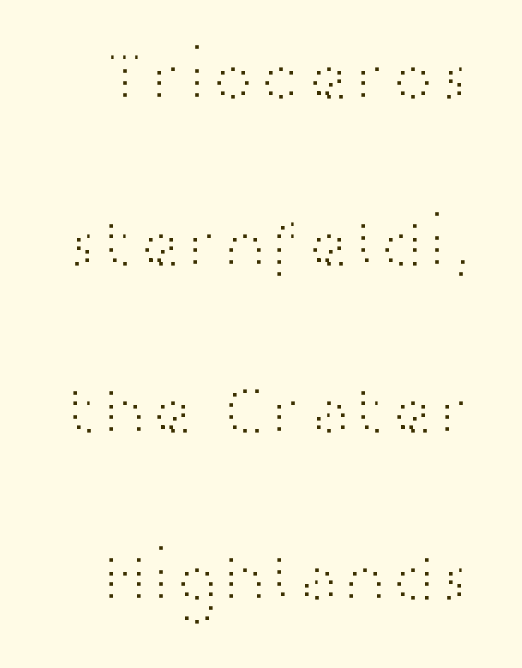
The image shows 72 px light, wide sans-serif type, upright; set loose line spacing (2.32x), normal letter spacing, not underlined; high stroke contrast and a medium x-height.
